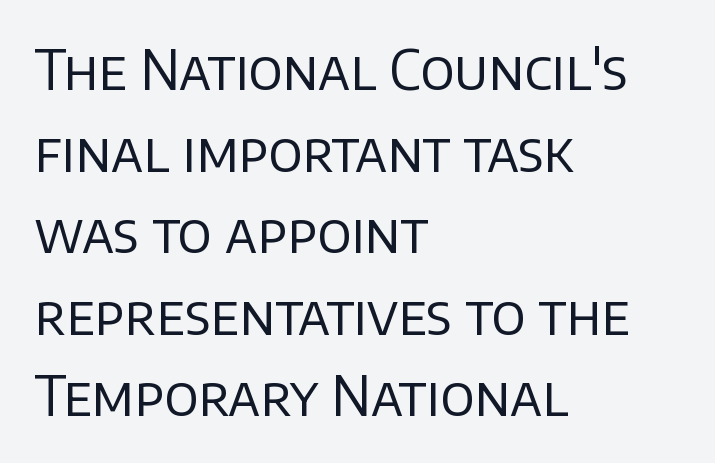
{"serif": "no", "italic": "no", "bold": "no", "weight": "regular", "width": "normal", "stroke_contrast": "low", "x_height": "large", "monospaced": "no", "underline": "no", "align": "left", "line_spacing": "normal", "line_spacing_ratio": 1.51, "letter_spacing": "normal", "letter_spacing_em": 0.0, "glyph_px": 54}
